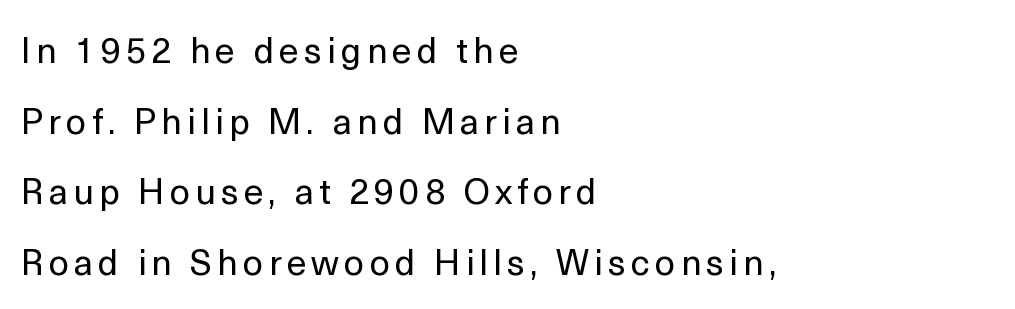
Q: Is the text bold? A: No.
Q: Is the text italic (slanted)? A: No, it is upright.
Q: Is the typeface a serif or a sans-serif typeface? A: Sans-serif.
Q: Is the text underlined? A: No.
Q: How is the paragraph aligned? A: Left-aligned.
Q: Is the spacing between lines tight, normal or loose? A: Loose.
Q: Width (condensed, normal, or wide)? A: Normal.
Q: x-height? A: Medium.
Q: Monospaced? A: No.
